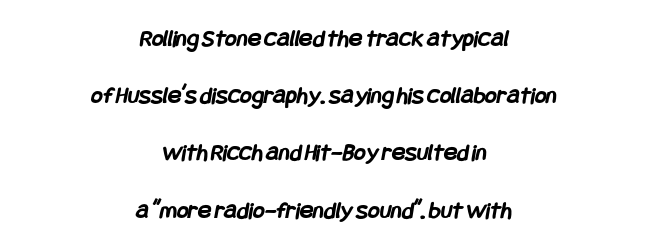
The image shows 25 px bold type; set centered, loose line spacing (2.29x), normal letter spacing, not underlined.
